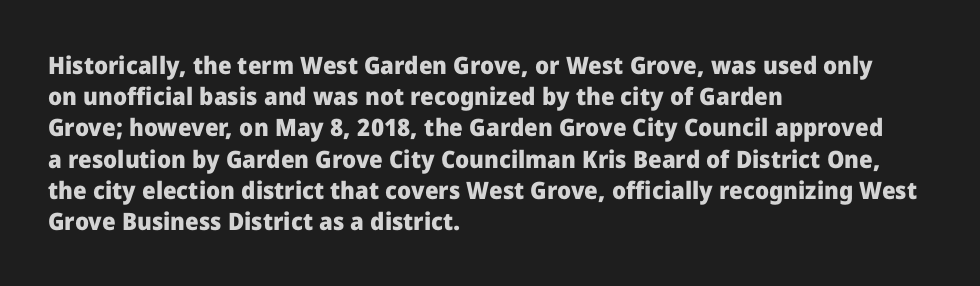
Every letter is thick-stroked: bold, no question. Line starts are locked; line ends wander. What's the leading like? Ordinary, nothing unusual. Glance below the letters and you will spot only blank space.
